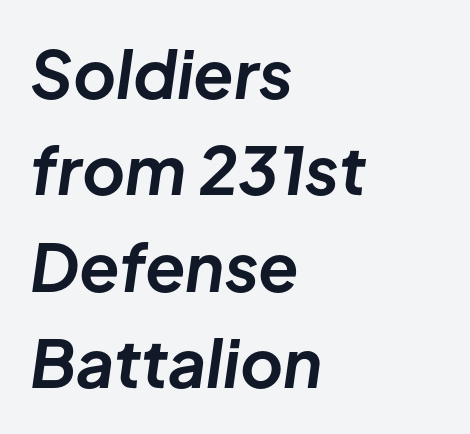
{"italic": "yes", "lean": "right", "slant_degrees": 8, "bold": "yes", "weight": "bold", "width": "normal", "stroke_contrast": "low", "x_height": "medium", "monospaced": "no", "underline": "no", "align": "left", "line_spacing": "normal", "line_spacing_ratio": 1.46, "letter_spacing": "normal", "letter_spacing_em": 0.0, "glyph_px": 66}
